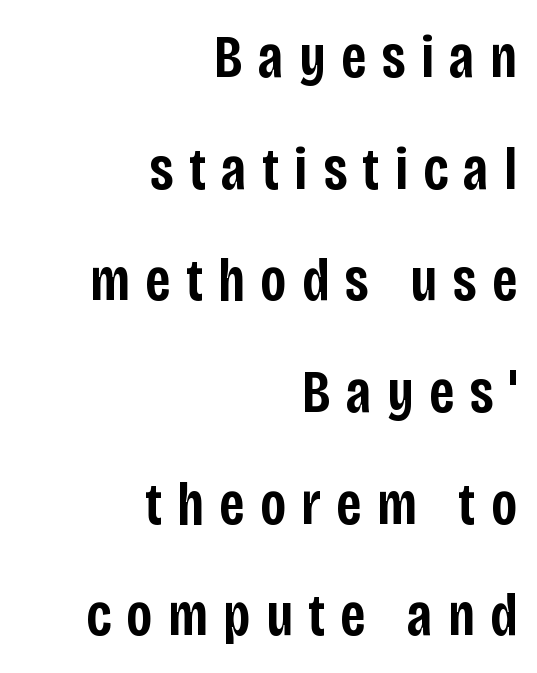
The image shows 61 px semibold, condensed sans-serif type, upright; set right-aligned, line spacing 1.83x, unusually wide letter spacing (+0.25 em), not underlined; low stroke contrast and a large x-height.
